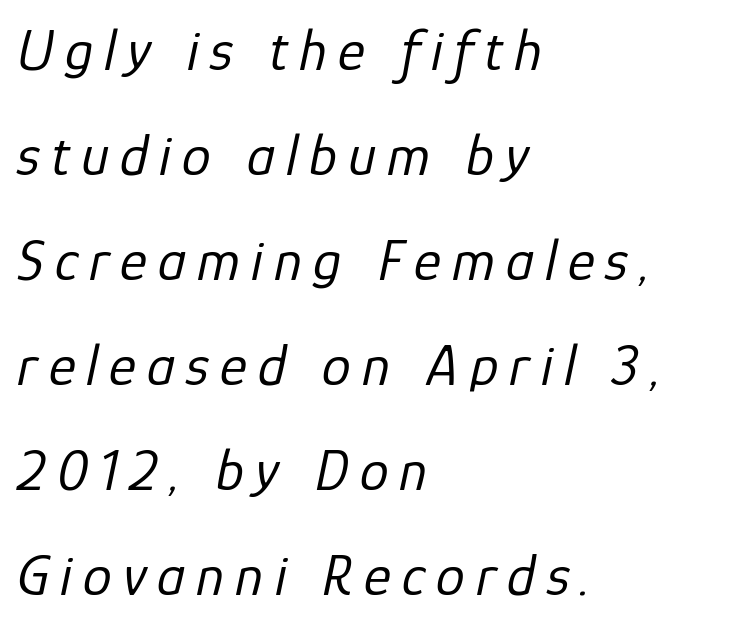
The image shows 58 px regular-weight type, italic (leaning right); set left-aligned, line spacing 1.81x, not underlined; low stroke contrast and a medium x-height.
